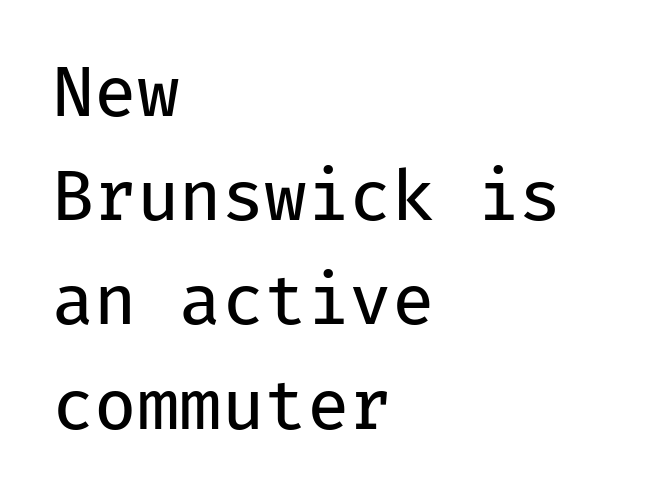
The image shows 69 px regular-weight sans-serif type, upright, monospaced; set left-aligned, normal line spacing (1.51x), normal letter spacing, not underlined; low stroke contrast and a medium x-height.
